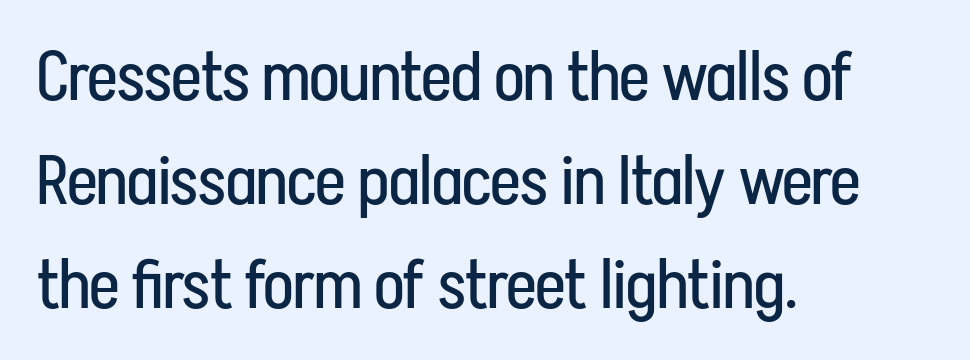
Q: Is the text bold? A: No.
Q: Is the text italic (slanted)? A: No, it is upright.
Q: Is the typeface a serif or a sans-serif typeface? A: Sans-serif.
Q: Is the text underlined? A: No.
Q: How is the paragraph aligned? A: Left-aligned.
Q: Is the spacing between letters normal or unusually wide? A: Normal.
Q: Is the spacing between lines tight, normal or loose? A: Normal.
Q: Width (condensed, normal, or wide)? A: Condensed.
Q: Stroke contrast? A: Low.
Q: x-height? A: Medium.
Q: Monospaced? A: No.
